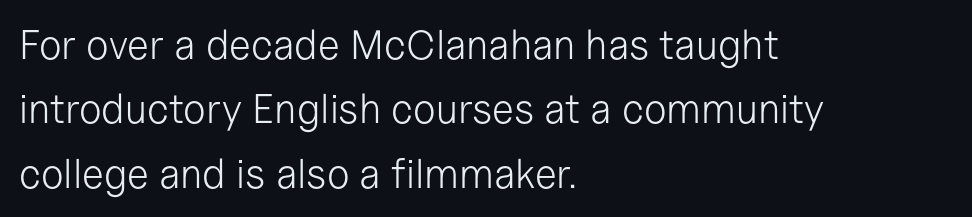
If you drew a line through each stem, it would be perfectly vertical. Examine the stroke ends and you'll find no serifs. Type without underlining. Counters stay open thanks to moderate or lighter strokes. Line starts are locked; line ends wander.
